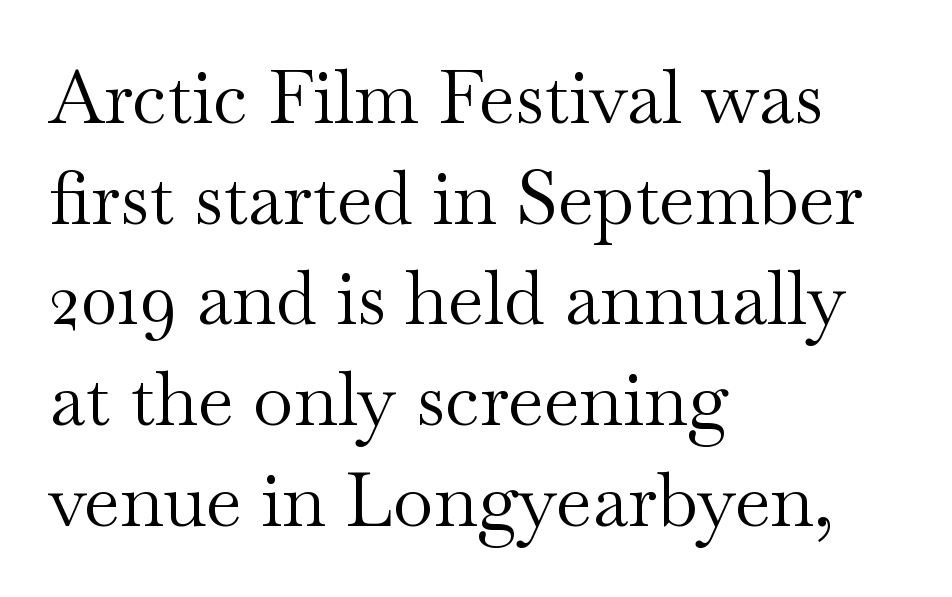
The image shows 74 px regular-weight, wide serif type, upright; set left-aligned, normal line spacing (1.36x), normal letter spacing, not underlined; medium stroke contrast and a small x-height.
